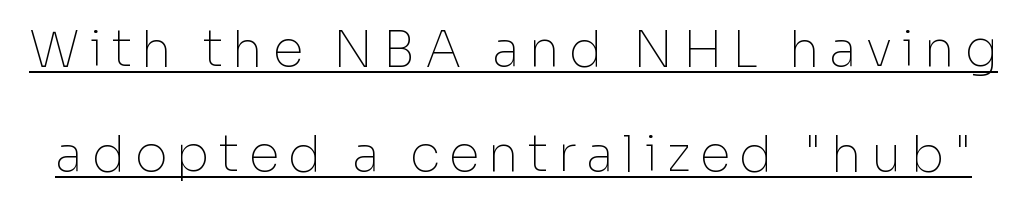
The image shows 50 px thin sans-serif type, upright; set loose line spacing (2.11x), underlined; low stroke contrast and a medium x-height.
